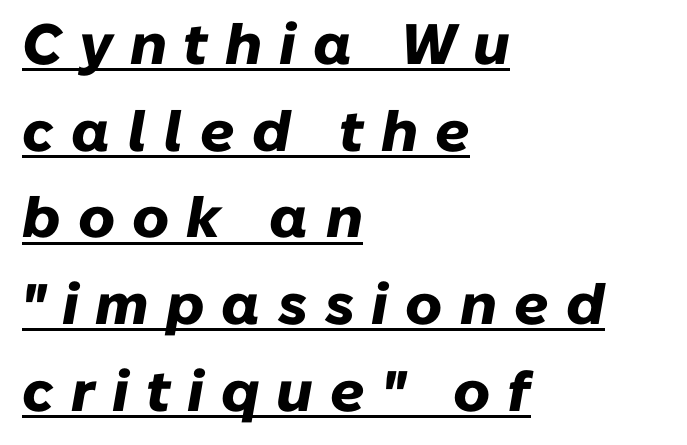
{"italic": "yes", "lean": "right", "slant_degrees": 10, "bold": "yes", "weight": "heavy", "width": "normal", "stroke_contrast": "low", "x_height": "medium", "monospaced": "no", "underline": "yes", "align": "left", "line_spacing": "normal", "line_spacing_ratio": 1.52, "letter_spacing": "wide", "letter_spacing_em": 0.3, "glyph_px": 57}
